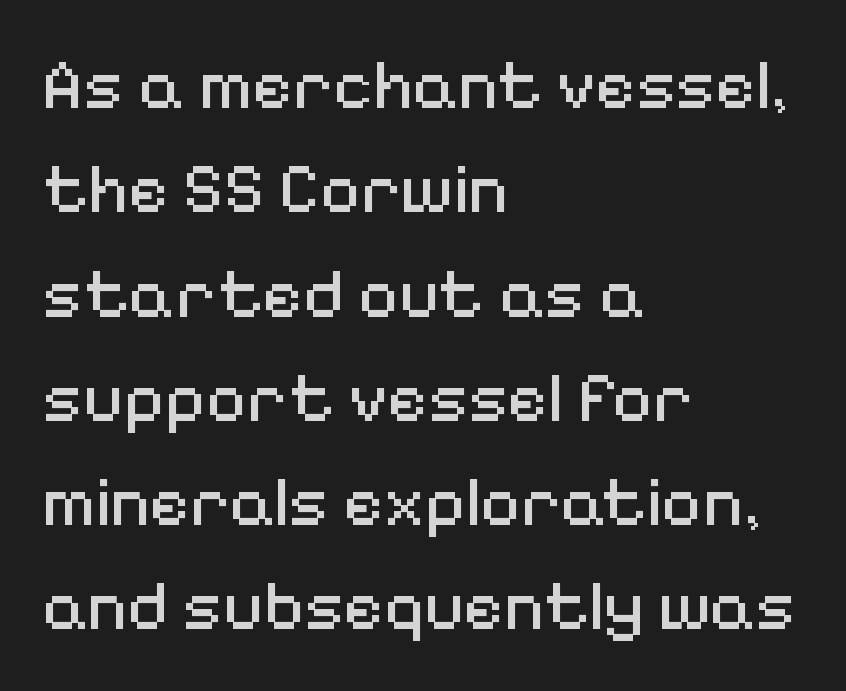
Is the stroke heavy? The answer is a plain regular-or-lighter. These lines were composed using upright roman letters. Clear beneath every line of the passage. Tracking here is standard; glyphs follow each other at the usual distance. Quick note: interline space is typical.
